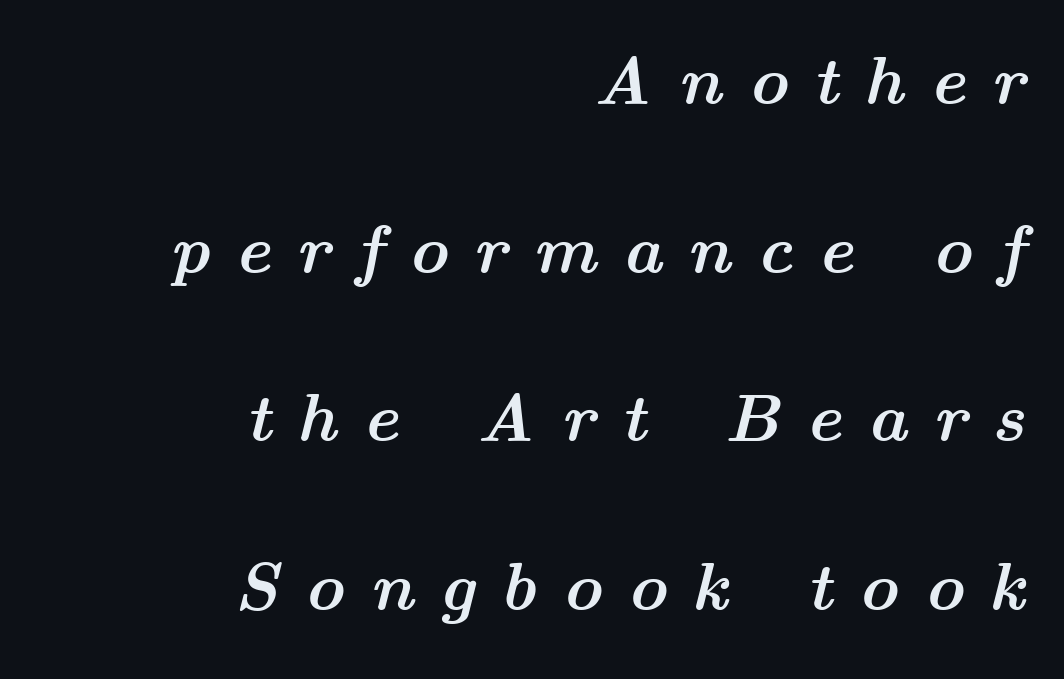
These words are printed bold, with thick strokes throughout. What's the leading like? Stretched, with rows far apart. Look at the tracking — it's clearly loosened, letters drifting apart. The zone under the glyphs is completely vacant. Character widths vary here, with narrow letters taking less room than wide ones. The paragraph shown leans on its right margin.
